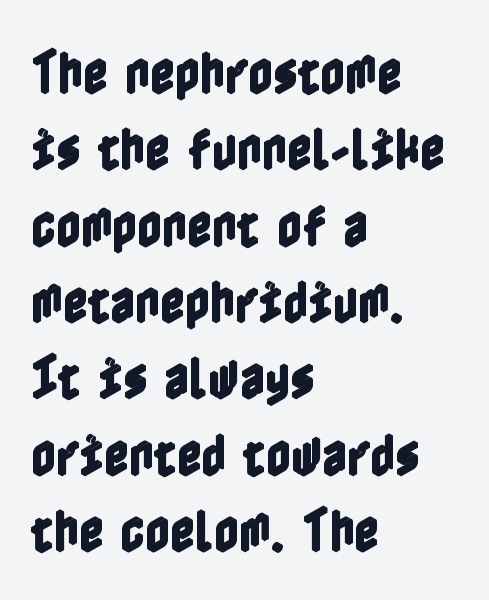
The image shows 48 px condensed type, upright; set left-aligned, normal line spacing (1.59x), normal letter spacing, not underlined; a medium x-height.
